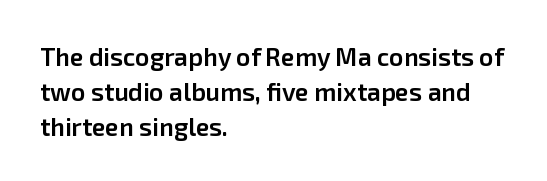
The image shows 25 px text type, upright; set left-aligned, normal line spacing (1.4x), normal letter spacing, not underlined.
